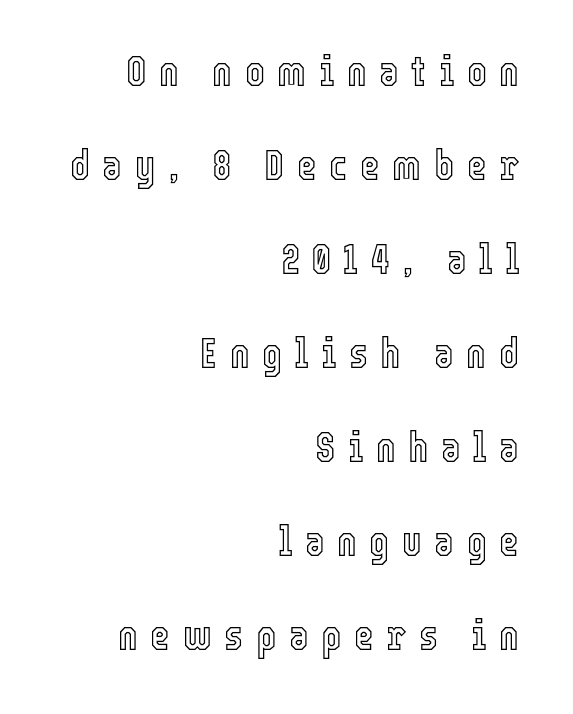
The image shows 42 px condensed type, upright; set right-aligned, loose line spacing (2.24x), unusually wide letter spacing (+0.3 em), not underlined; a medium x-height.
